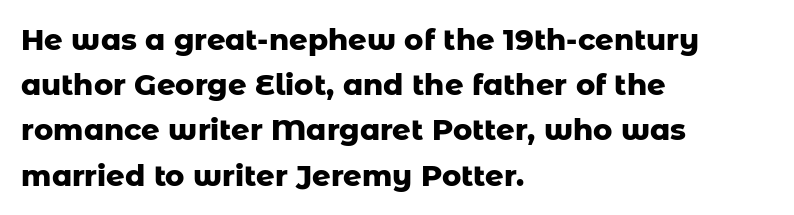
The image shows 29 px heavy sans-serif type, upright; set left-aligned, normal line spacing (1.56x), normal letter spacing, not underlined; low stroke contrast and a medium x-height.
